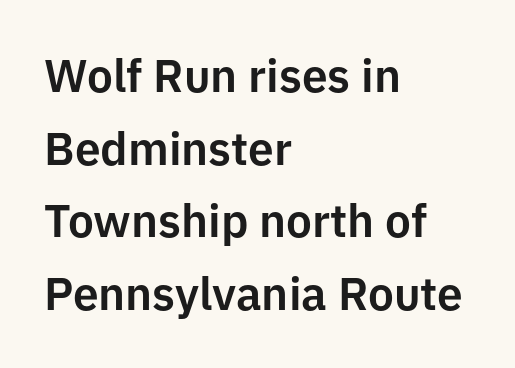
{"serif": "no", "italic": "no", "width": "normal", "stroke_contrast": "low", "x_height": "medium", "monospaced": "no", "underline": "no", "align": "left", "line_spacing": "normal", "line_spacing_ratio": 1.58, "letter_spacing": "normal", "letter_spacing_em": 0.0, "glyph_px": 46}
